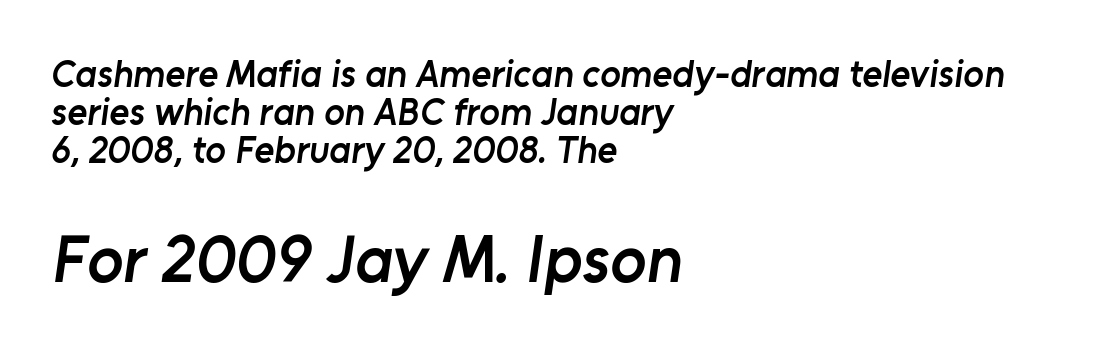
The image shows 67 px semibold sans-serif type; set left-aligned, tight line spacing (1.0x), normal letter spacing, not underlined; the second (bottom) block is 1.76x larger; low stroke contrast and a medium x-height.
